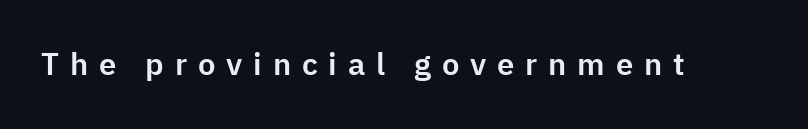
{"serif": "no", "italic": "no", "width": "normal", "stroke_contrast": "low", "x_height": "medium", "monospaced": "no", "underline": "no", "letter_spacing": "wide", "letter_spacing_em": 0.35, "glyph_px": 31}
